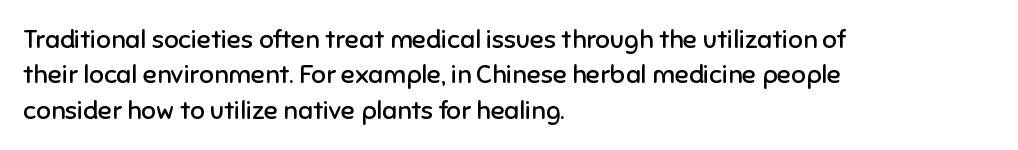
The image shows 26 px text type, upright; set left-aligned, normal line spacing (1.36x), normal letter spacing, not underlined.
